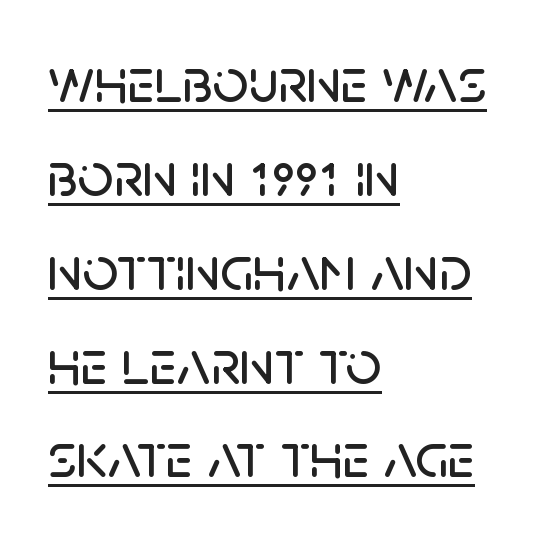
Note the varied advance widths — an 'i' is clearly narrower than an 'm'. Vertical strokes here are truly vertical. Does the leading feel generous? No, just average. These lines are set flush left with a ragged right edge. These lines keep a tight, regular rhythm from letter to letter. Every word sits above its own underline.
